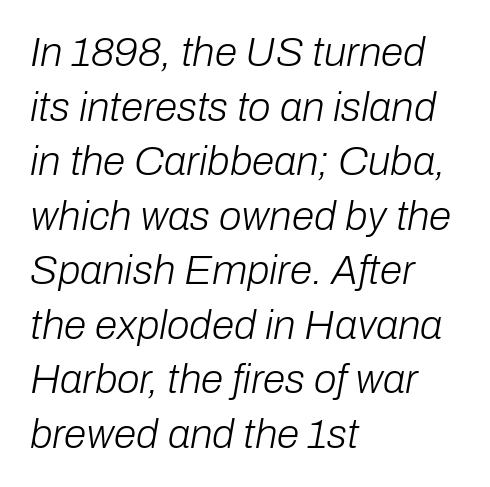
Q: Is the text bold? A: No.
Q: Is the text italic (slanted)? A: Yes, it leans right by about 10 degrees.
Q: Is the text underlined? A: No.
Q: How is the paragraph aligned? A: Left-aligned.
Q: Is the spacing between letters normal or unusually wide? A: Normal.
Q: Is the spacing between lines tight, normal or loose? A: Normal.
Q: Width (condensed, normal, or wide)? A: Normal.
Q: Stroke contrast? A: Low.
Q: x-height? A: Medium.
Q: Monospaced? A: No.
